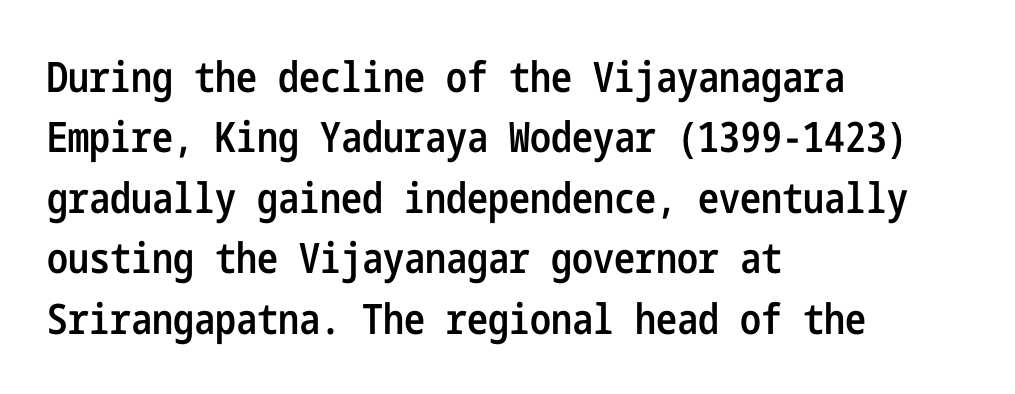
Q: Is the text bold? A: Semi-bold.
Q: Is the text italic (slanted)? A: No, it is upright.
Q: Is the typeface a serif or a sans-serif typeface? A: Sans-serif.
Q: Is the text underlined? A: No.
Q: How is the paragraph aligned? A: Left-aligned.
Q: Is the spacing between letters normal or unusually wide? A: Normal.
Q: Is the spacing between lines tight, normal or loose? A: Normal.
Q: Width (condensed, normal, or wide)? A: Condensed.
Q: Stroke contrast? A: Low.
Q: x-height? A: Medium.
